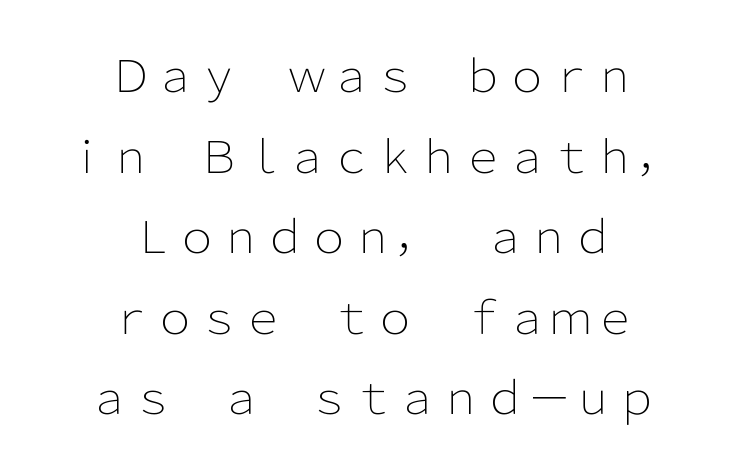
Q: Is the text bold? A: No.
Q: Is the text italic (slanted)? A: No, it is upright.
Q: Is the typeface a serif or a sans-serif typeface? A: Sans-serif.
Q: Is the text underlined? A: No.
Q: How is the paragraph aligned? A: Centered.
Q: Is the spacing between letters normal or unusually wide? A: Normal.
Q: Width (condensed, normal, or wide)? A: Normal.
Q: Stroke contrast? A: Low.
Q: x-height? A: Medium.
Q: Monospaced? A: No.
